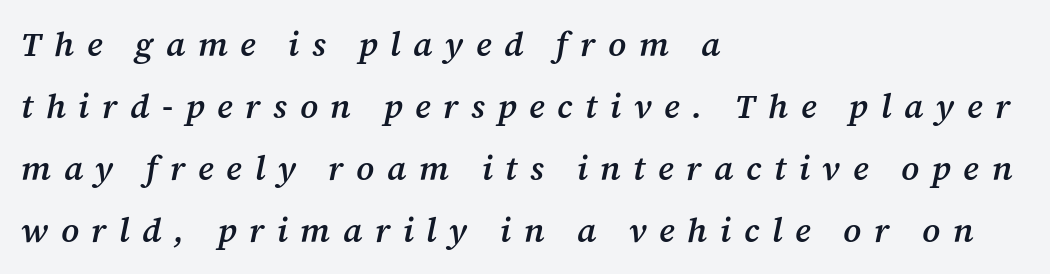
{"serif": "yes", "italic": "yes", "lean": "right", "slant_degrees": 12, "bold": "semi", "weight": "semibold", "width": "normal", "stroke_contrast": "medium", "x_height": "medium", "monospaced": "no", "underline": "no", "align": "left", "line_spacing_ratio": 1.82, "letter_spacing": "wide", "letter_spacing_em": 0.37, "glyph_px": 34}
